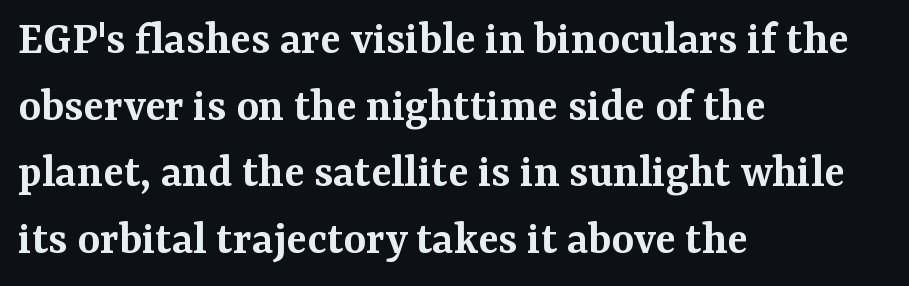
The image shows 48 px semibold serif type, upright; set left-aligned, normal line spacing (1.39x), normal letter spacing, not underlined; medium stroke contrast and a medium x-height.
